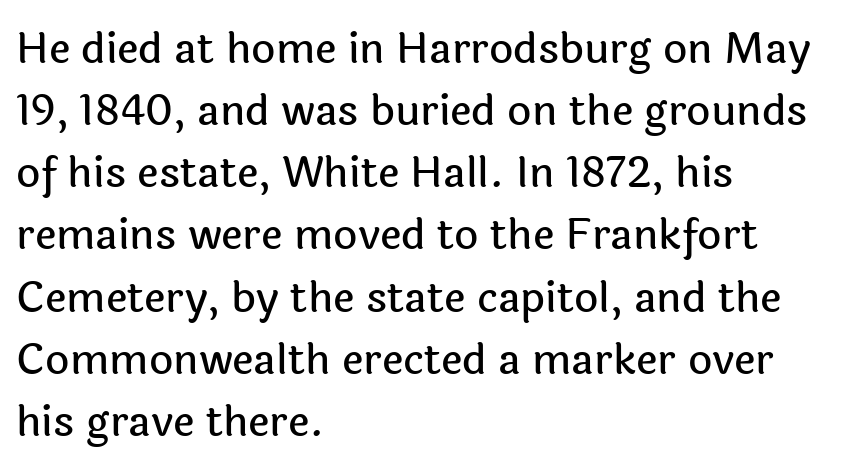
Short note: letters normally spaced. The rag falls on the right side of this text block. Students, observe: this is what conventionally led text looks like. Ascenders rise straight up at ninety degrees. The passage shown is typeset with a sans-serif family.
